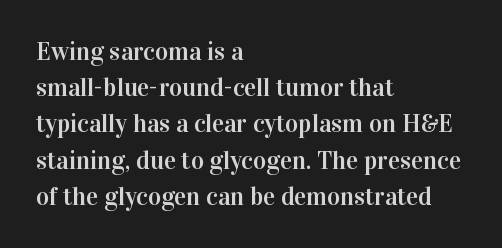
Q: Is the text italic (slanted)? A: No, it is upright.
Q: Is the text underlined? A: No.
Q: How is the paragraph aligned? A: Left-aligned.
Q: Is the spacing between letters normal or unusually wide? A: Normal.
Q: Is the spacing between lines tight, normal or loose? A: Normal.
